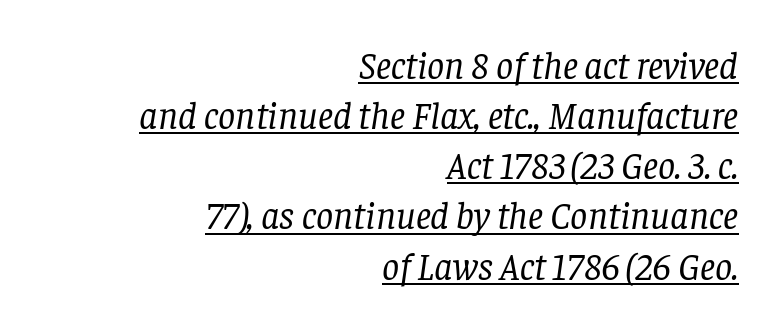
It's the slanting kind of type. The paragraph has a hard right edge and a soft left edge. Each letter keeps its own natural width here, so spacing adapts to shape. Descenders here cross a horizontal rule under the line. Standard letterfit; no display-style spreading of the glyphs.
